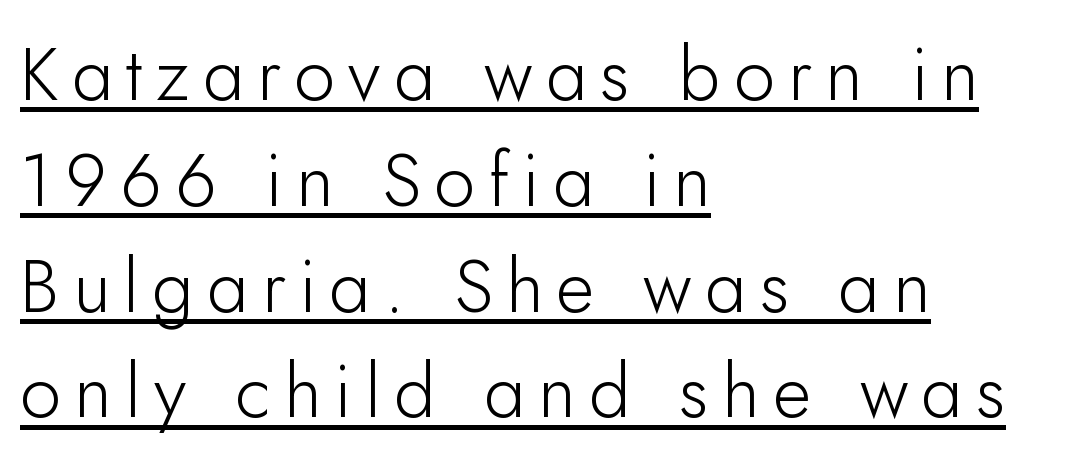
Style check: upright. These lines are set flush left with a ragged right edge. Proportional: the letters do not fall into vertical columns. The passage shown is typeset with a sans-serif family. Interline gaps are of average width in this sample.
